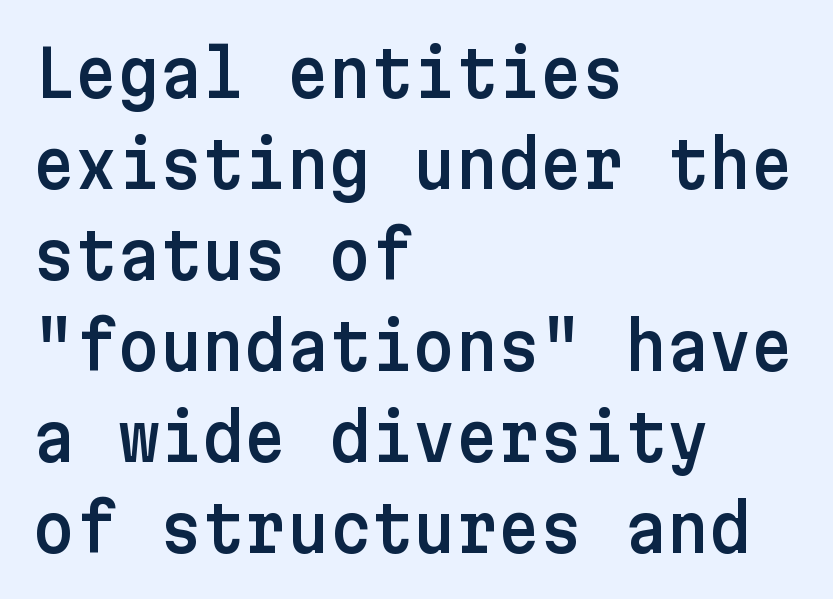
{"serif": "no", "italic": "no", "width": "normal", "stroke_contrast": "low", "x_height": "medium", "underline": "no", "align": "left", "line_spacing": "normal", "line_spacing_ratio": 1.4, "letter_spacing": "normal", "letter_spacing_em": 0.0, "glyph_px": 65}
